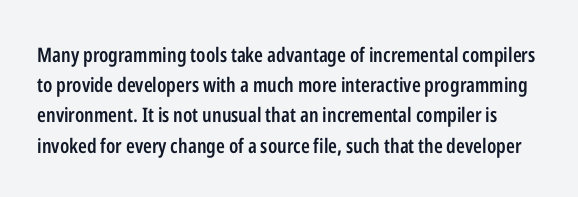
The strokes are fattened partway — semibold, not bold. Check under the words: just untouched page. Letter spacing: default. Nope, not italic — everything's standing straight. This block has exactly the height ordinary leading produces.
